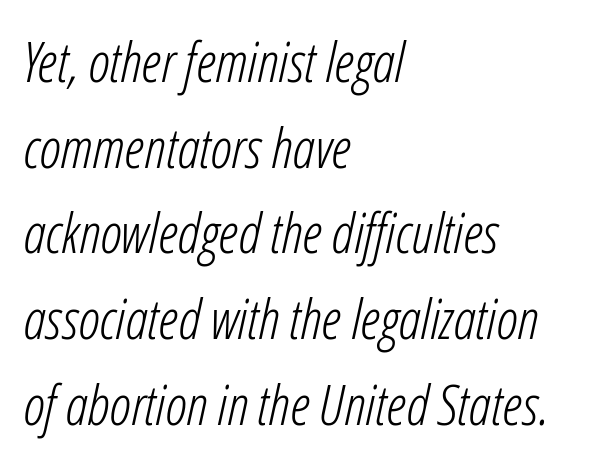
The letters look calm and open, with moderate or lighter stems. Vertical spacing — default. Reading down the block, your eye returns to a fixed left position each line. The specimen omits any rule beneath the text block's lines.
